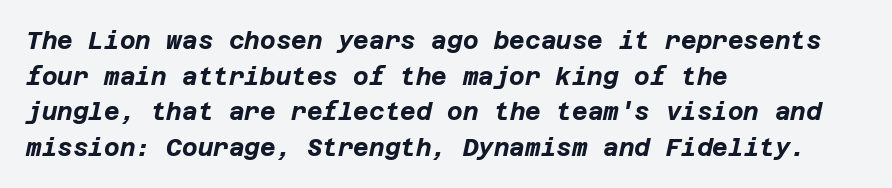
{"italic": "yes", "lean": "right", "slant_degrees": 12, "bold": "yes", "underline": "no", "align": "left", "line_spacing": "normal", "line_spacing_ratio": 1.48, "letter_spacing": "normal", "letter_spacing_em": 0.0, "glyph_px": 24}
